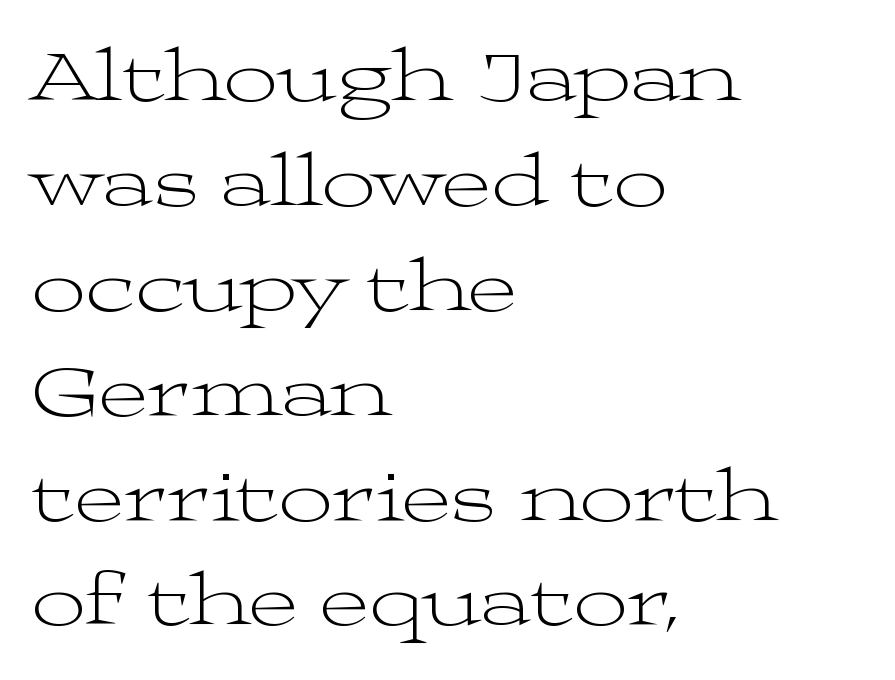
Q: Is the text bold? A: No.
Q: Is the text italic (slanted)? A: No, it is upright.
Q: Is the typeface a serif or a sans-serif typeface? A: Serif.
Q: Is the text underlined? A: No.
Q: How is the paragraph aligned? A: Left-aligned.
Q: Is the spacing between letters normal or unusually wide? A: Normal.
Q: Is the spacing between lines tight, normal or loose? A: Normal.
Q: Width (condensed, normal, or wide)? A: Wide.
Q: Stroke contrast? A: Medium.
Q: x-height? A: Medium.
Q: Monospaced? A: No.
